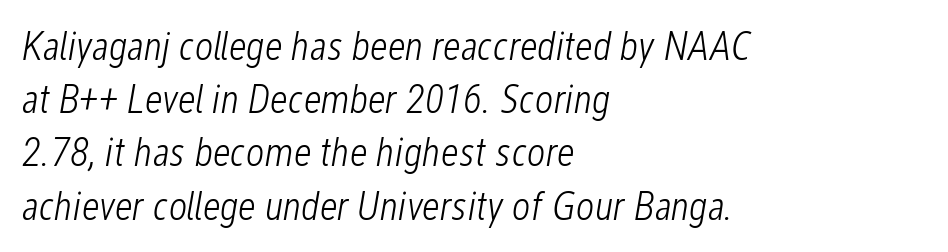
Q: Is the text bold? A: No.
Q: Is the text italic (slanted)? A: Yes, it leans right by about 12 degrees.
Q: Is the text underlined? A: No.
Q: How is the paragraph aligned? A: Left-aligned.
Q: Is the spacing between letters normal or unusually wide? A: Normal.
Q: Is the spacing between lines tight, normal or loose? A: Normal.
Q: Width (condensed, normal, or wide)? A: Condensed.
Q: Stroke contrast? A: Low.
Q: x-height? A: Medium.
Q: Monospaced? A: No.
